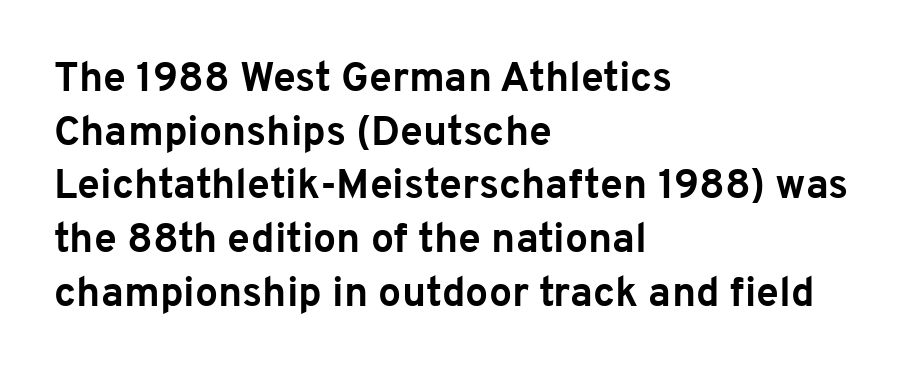
Q: Is the text bold? A: Yes.
Q: Is the text italic (slanted)? A: No, it is upright.
Q: Is the typeface a serif or a sans-serif typeface? A: Sans-serif.
Q: Is the text underlined? A: No.
Q: How is the paragraph aligned? A: Left-aligned.
Q: Is the spacing between letters normal or unusually wide? A: Normal.
Q: Is the spacing between lines tight, normal or loose? A: Normal.
Q: Width (condensed, normal, or wide)? A: Normal.
Q: Stroke contrast? A: Low.
Q: x-height? A: Medium.
Q: Monospaced? A: No.
